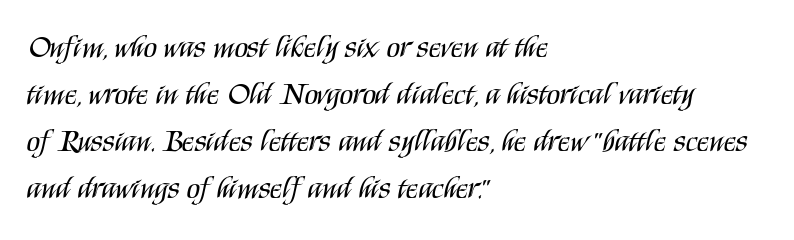
Q: Is the text bold? A: No.
Q: Is the text italic (slanted)? A: Yes.
Q: Is the typeface a serif or a sans-serif typeface? A: Sans-serif.
Q: Is the text underlined? A: No.
Q: How is the paragraph aligned? A: Left-aligned.
Q: Is the spacing between letters normal or unusually wide? A: Normal.
Q: Is the spacing between lines tight, normal or loose? A: Normal.
Q: Width (condensed, normal, or wide)? A: Condensed.
Q: Stroke contrast? A: Medium.
Q: x-height? A: Large.
Q: Monospaced? A: No.
